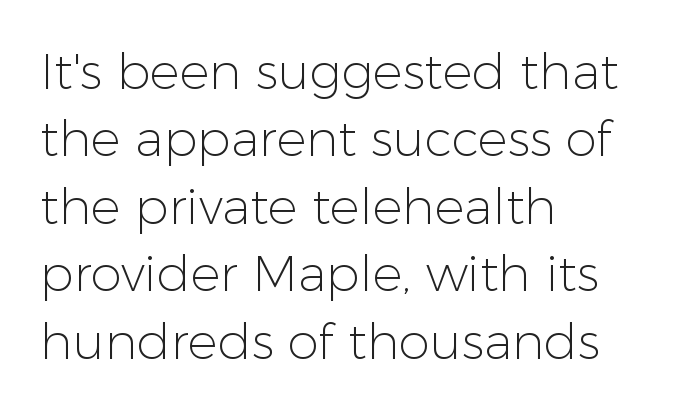
Q: Is the text bold? A: No.
Q: Is the text italic (slanted)? A: No, it is upright.
Q: Is the typeface a serif or a sans-serif typeface? A: Sans-serif.
Q: Is the text underlined? A: No.
Q: How is the paragraph aligned? A: Left-aligned.
Q: Is the spacing between letters normal or unusually wide? A: Normal.
Q: Is the spacing between lines tight, normal or loose? A: Normal.
Q: Width (condensed, normal, or wide)? A: Normal.
Q: Stroke contrast? A: Low.
Q: x-height? A: Medium.
Q: Monospaced? A: No.
